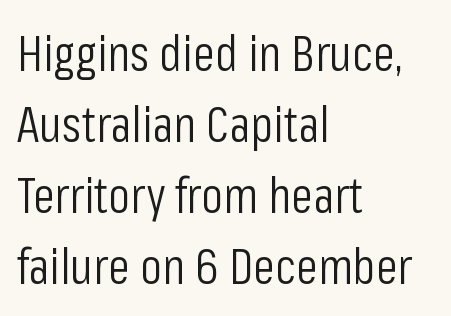
To sum up the face: it is a sans, with no serifs. Italic? Not at all — the glyphs are vertical. Summary of weight: not heavy and not bold. Honestly, the letter spacing is just normal — you wouldn't notice it. Quick note: underline off.
